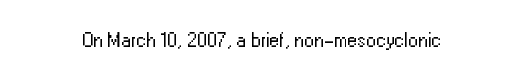
The image shows 20 px text type, upright; set normal letter spacing, not underlined.
